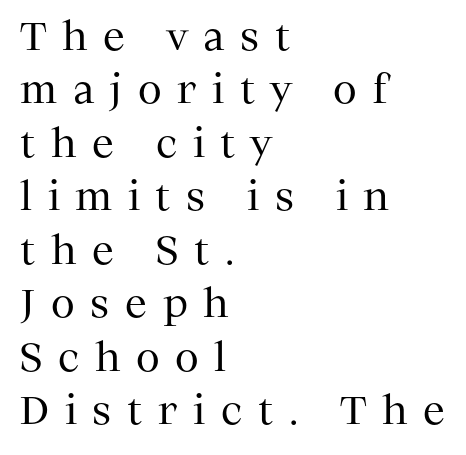
Is the stroke heavy? The answer is a plain regular-or-lighter. Italic: no, the glyphs are upright roman. These lines are rendered in a variable-pitch font. Short and long lines alike share a common starting point at left.
